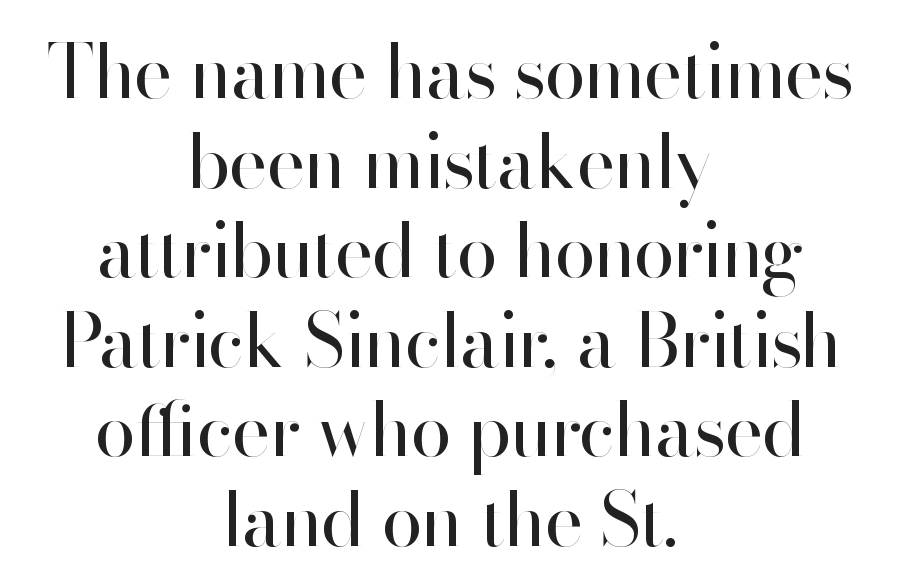
{"serif": "no", "italic": "no", "bold": "no", "weight": "regular", "width": "normal", "stroke_contrast": "high", "x_height": "small", "monospaced": "no", "underline": "no", "align": "center", "line_spacing_ratio": 1.21, "letter_spacing": "normal", "letter_spacing_em": 0.0, "glyph_px": 74}
